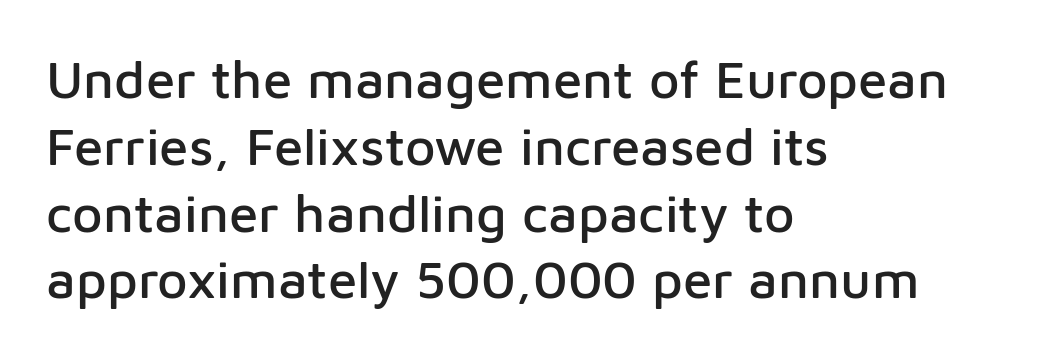
Looks like regular typesetting: each glyph gets only the width it needs. The lettering stays uniformly vertical, giving the passage a roman look. Reading down the block, your eye returns to a fixed left position each line. Vertical spacing — default. The space beneath each line is pristine and unruled. Check where the strokes stop: nothing finishes them off — pure sans.
